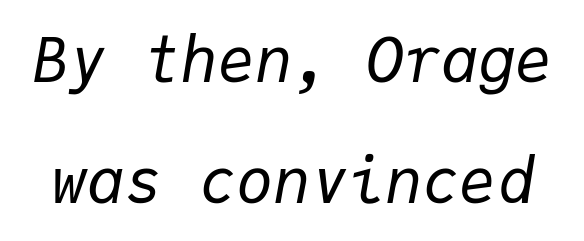
The image shows 62 px regular-weight type, italic (leaning right), monospaced; set loose line spacing (1.95x), normal letter spacing, not underlined; low stroke contrast and a medium x-height.
